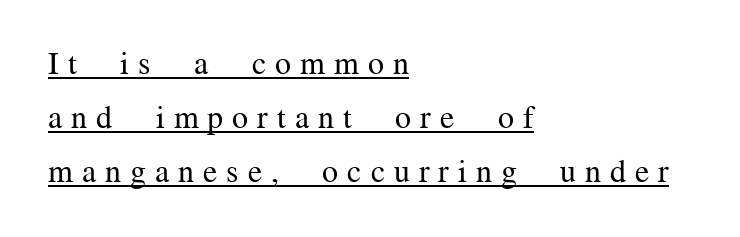
Here the designer chose a conventional face with non-uniform glyph widths. The space between consecutive lines is moderate. A roman cut, with each character standing at attention. The face used here is seriffed, in the tradition of book romans. A rule runs beneath these lines of type.
